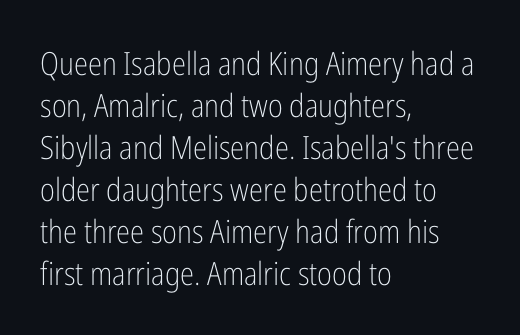
The axis of the letterforms is exactly vertical. This sample uses plain, unmodified letter spacing. One-word summary of the alignment: left. The face used here is proportionally spaced, like ordinary book or web type. Whoever set this chose a conventional vertical rhythm.
